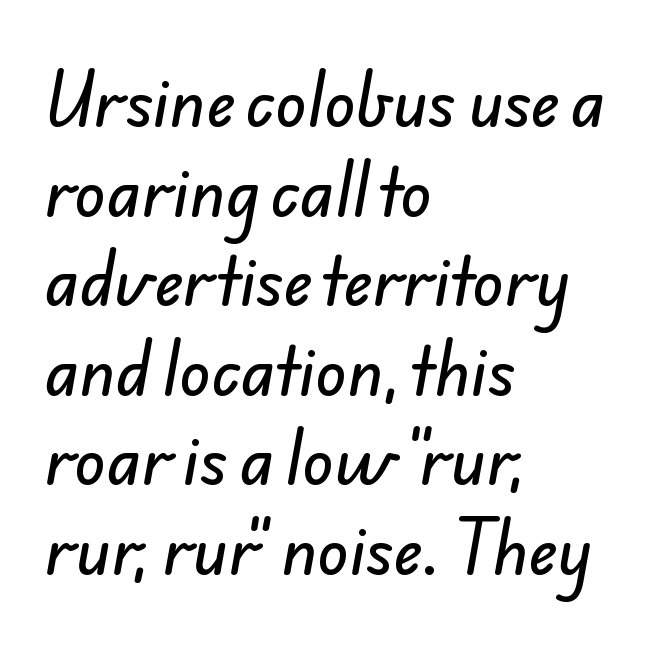
Q: Is the typeface a serif or a sans-serif typeface? A: Sans-serif.
Q: Is the text underlined? A: No.
Q: How is the paragraph aligned? A: Left-aligned.
Q: Is the spacing between letters normal or unusually wide? A: Normal.
Q: Is the spacing between lines tight, normal or loose? A: Normal.
Q: Width (condensed, normal, or wide)? A: Normal.
Q: Stroke contrast? A: Low.
Q: x-height? A: Small.
Q: Monospaced? A: No.
